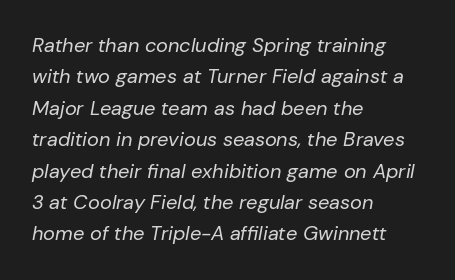
{"italic": "yes", "lean": "right", "slant_degrees": 10, "bold": "no", "underline": "no", "align": "left", "line_spacing": "normal", "line_spacing_ratio": 1.57, "letter_spacing": "normal", "letter_spacing_em": 0.0, "glyph_px": 20}
